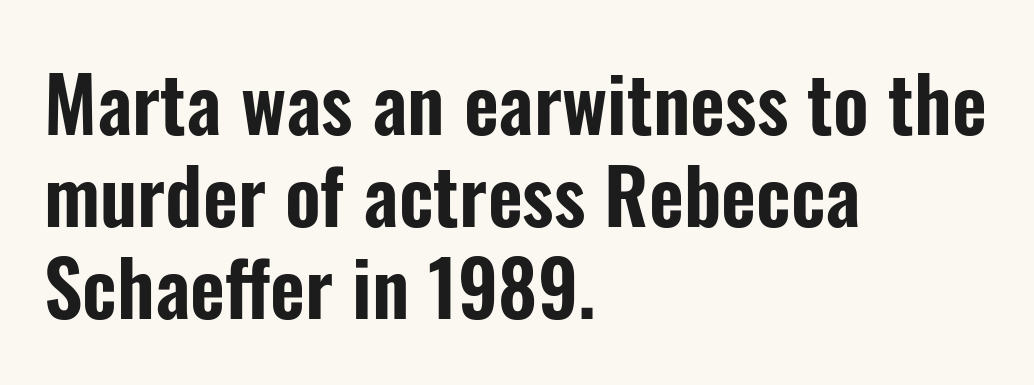
The image shows 76 px condensed sans-serif type, upright; set left-aligned, line spacing 1.21x, normal letter spacing, not underlined; low stroke contrast and a medium x-height.
